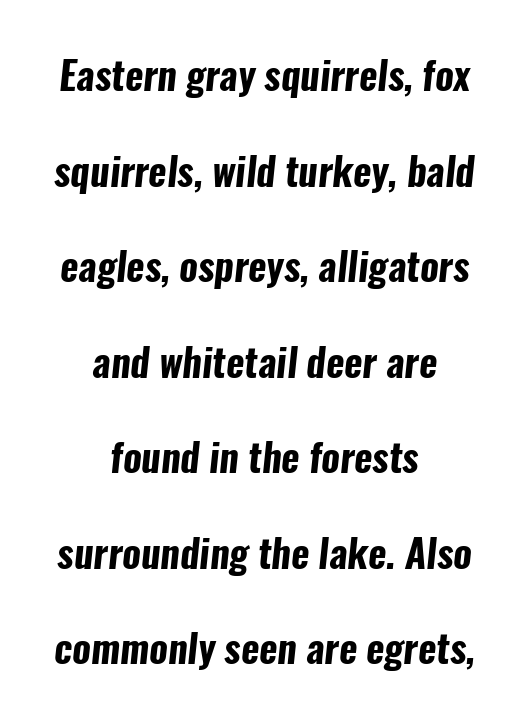
The image shows 39 px bold, condensed sans-serif type; set centered, loose line spacing (2.45x), normal letter spacing, not underlined; low stroke contrast and a medium x-height.
